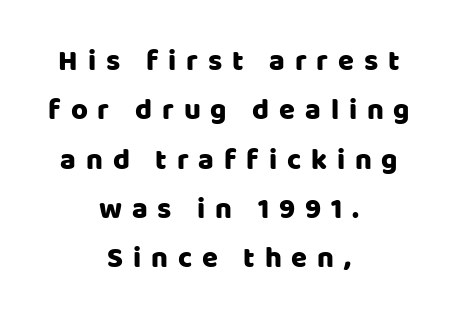
The axis of the letterforms is exactly vertical. Regarding serifs, this sample does without them. You could not count columns in this text — the font is proportionally spaced. Letter spacing: wide. Normally led — the rows are evenly, conventionally spaced.
